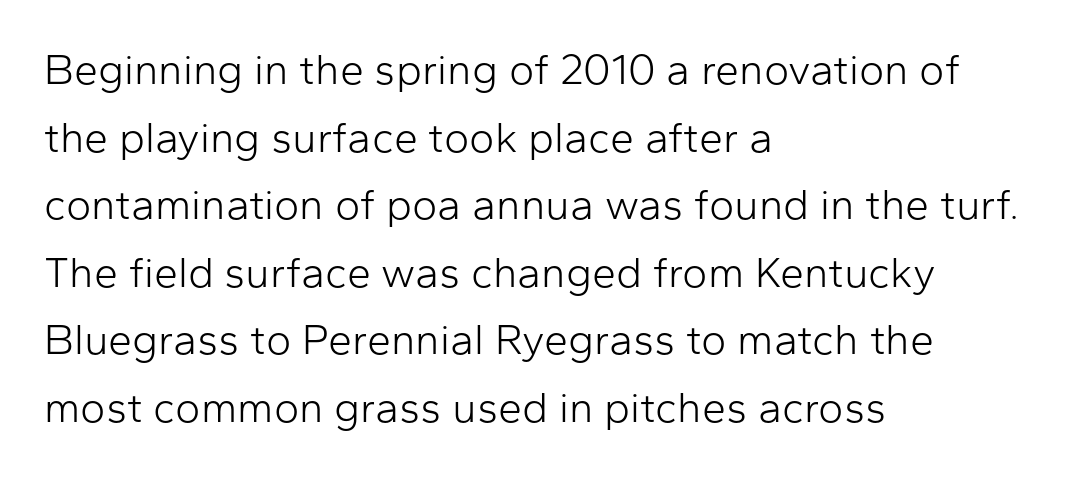
A light-to-regular cut is what we see here. Each new line begins a customary step beneath the previous one. No italicization has been applied; the sample stays upright. Leftover space on each line is placed entirely after the last word. The font family rendered here belongs to the sans-serif group.
